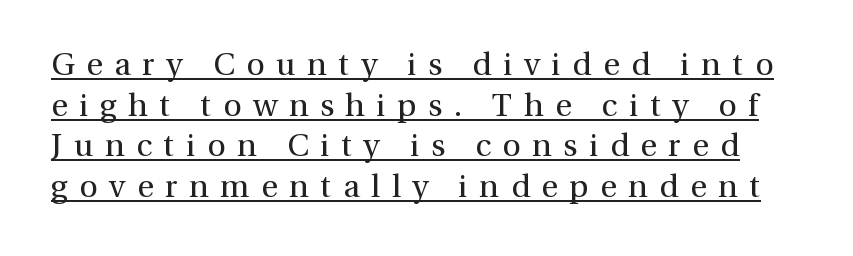
{"serif": "yes", "italic": "no", "bold": "no", "weight": "regular", "width": "normal", "stroke_contrast": "medium", "x_height": "medium", "monospaced": "no", "underline": "yes", "line_spacing": "normal", "line_spacing_ratio": 1.27, "letter_spacing": "wide", "letter_spacing_em": 0.36, "glyph_px": 32}
